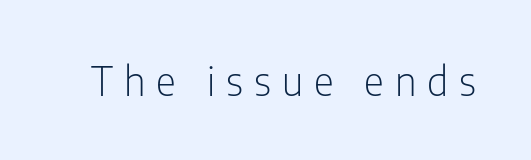
This is the regular roman posture of the typeface. The rendering inserts visible extra space after every character. In terms of letterform style, serifs are entirely absent. The specimen omits any rule beneath the text block's lines.
